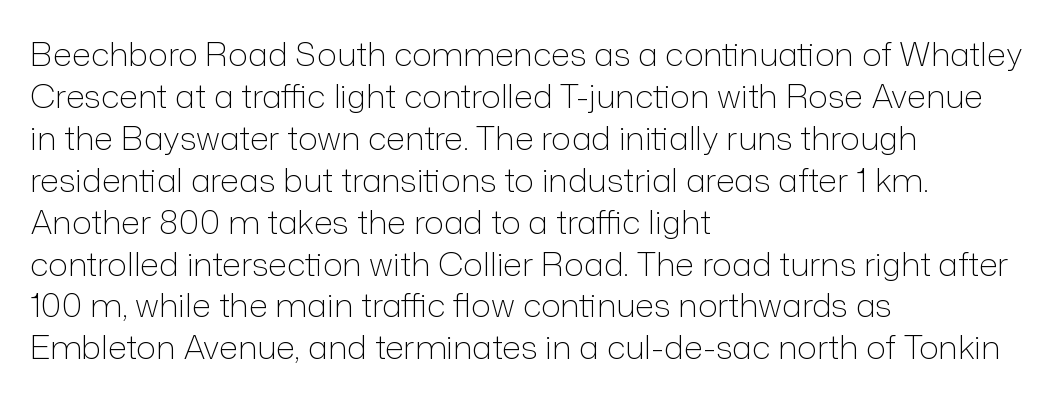
{"serif": "no", "italic": "no", "bold": "no", "weight": "light", "width": "normal", "stroke_contrast": "low", "x_height": "medium", "monospaced": "no", "underline": "no", "align": "left", "line_spacing": "normal", "line_spacing_ratio": 1.27, "letter_spacing": "normal", "letter_spacing_em": 0.0, "glyph_px": 33}
